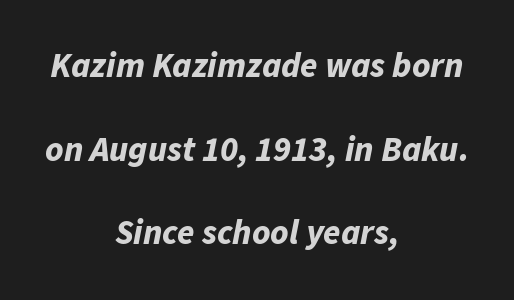
Just letters on the line, the space beneath them empty. Proportional: the letters do not fall into vertical columns. Nothing unusual about the tracking: characters are spaced as the font intends. The leading is generous, giving the passage an open texture.
